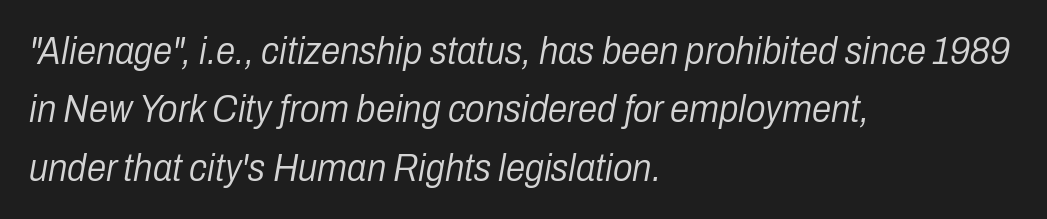
Q: Is the text bold? A: No.
Q: Is the text italic (slanted)? A: Yes, it leans right by about 10 degrees.
Q: Is the text underlined? A: No.
Q: How is the paragraph aligned? A: Left-aligned.
Q: Is the spacing between letters normal or unusually wide? A: Normal.
Q: Is the spacing between lines tight, normal or loose? A: Normal.
Q: Width (condensed, normal, or wide)? A: Condensed.
Q: Stroke contrast? A: Low.
Q: x-height? A: Medium.
Q: Monospaced? A: No.
